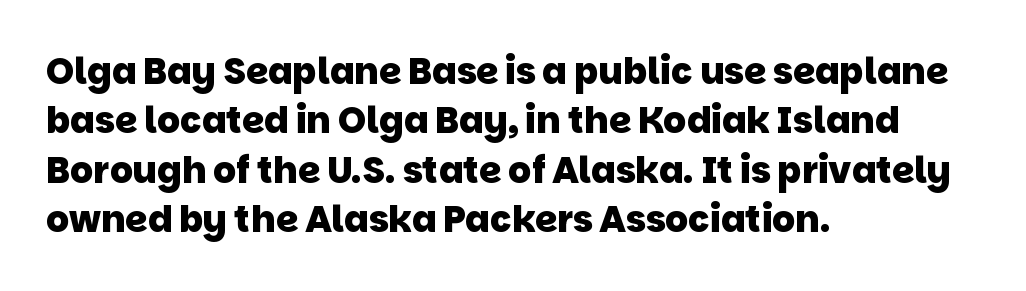
Typographically, this falls in the sans-serif category. Normally led — the rows are evenly, conventionally spaced. Check the space under the baseline: it is left empty. Bold? Absolutely — the strokes are thick and heavy.
